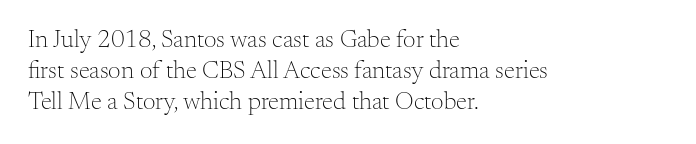
The image shows 25 px text type, upright; set left-aligned, line spacing 1.24x, normal letter spacing, not underlined.
